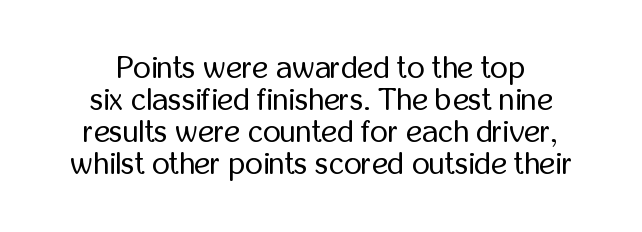
The passage shown has conventional tracking throughout. Vertical strokes here are truly vertical. The type family on display is of the sans-serif kind. The gap between lines stays unmarked.
